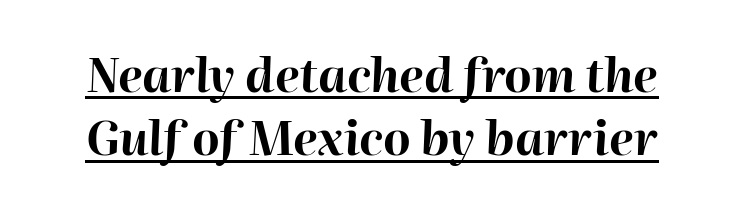
{"italic": "yes", "lean": "right", "slant_degrees": 2, "bold": "yes", "weight": "bold", "width": "normal", "stroke_contrast": "high", "x_height": "medium", "monospaced": "no", "underline": "yes", "line_spacing": "normal", "line_spacing_ratio": 1.35, "letter_spacing": "normal", "letter_spacing_em": 0.0, "glyph_px": 47}
